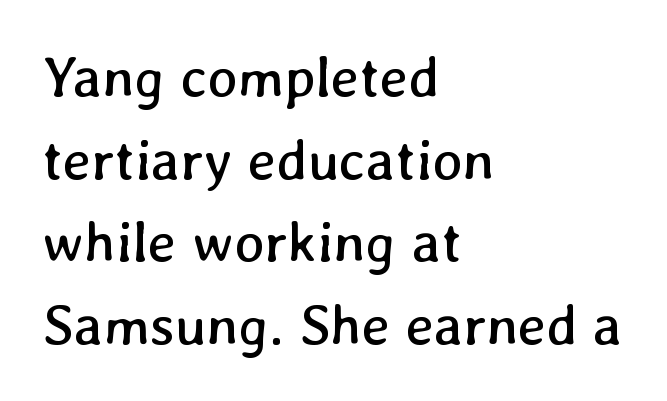
{"bold": "no", "weight": "regular", "width": "normal", "stroke_contrast": "low", "x_height": "medium", "monospaced": "no", "underline": "no", "align": "left", "line_spacing": "normal", "line_spacing_ratio": 1.45, "letter_spacing": "normal", "letter_spacing_em": 0.0, "glyph_px": 57}
